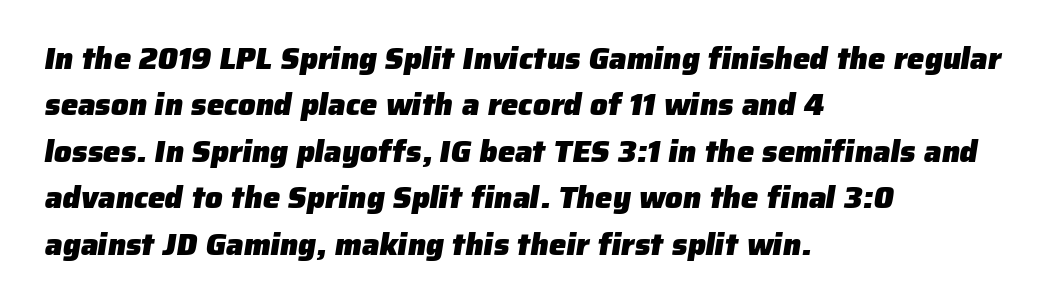
Q: Is the text bold? A: Yes.
Q: Is the typeface a serif or a sans-serif typeface? A: Sans-serif.
Q: Is the text underlined? A: No.
Q: How is the paragraph aligned? A: Left-aligned.
Q: Is the spacing between letters normal or unusually wide? A: Normal.
Q: Is the spacing between lines tight, normal or loose? A: Normal.
Q: Width (condensed, normal, or wide)? A: Normal.
Q: Stroke contrast? A: Low.
Q: x-height? A: Medium.
Q: Monospaced? A: No.
